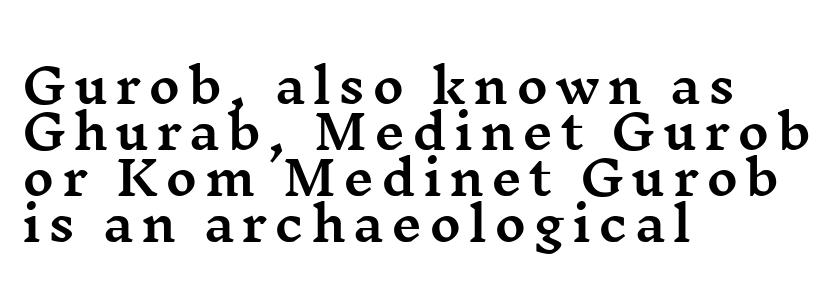
Q: Is the text italic (slanted)? A: No, it is upright.
Q: Is the typeface a serif or a sans-serif typeface? A: Serif.
Q: Is the text underlined? A: No.
Q: How is the paragraph aligned? A: Left-aligned.
Q: Is the spacing between lines tight, normal or loose? A: Tight.
Q: Width (condensed, normal, or wide)? A: Wide.
Q: Stroke contrast? A: Medium.
Q: x-height? A: Medium.
Q: Monospaced? A: No.
